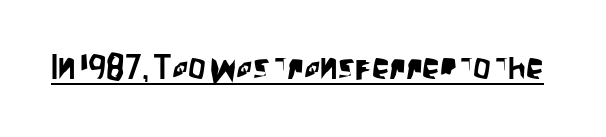
{"serif": "no", "italic": "no", "width": "condensed", "stroke_contrast": "low", "x_height": "large", "monospaced": "no", "underline": "yes", "letter_spacing": "normal", "letter_spacing_em": 0.0, "glyph_px": 35}
